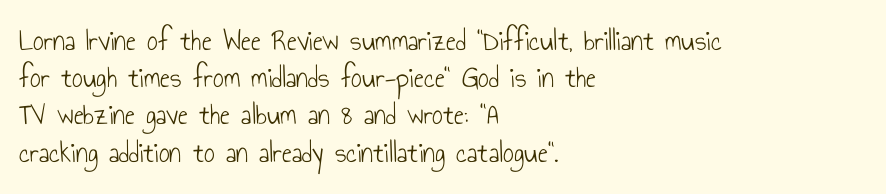
These lines keep a tight, regular rhythm from letter to letter. You could not count columns in this text — the font is proportionally spaced. All the whitespace from short lines collects on the right. No letter is thick-stroked: the sample isn't bold. A clean baseline with only descenders dipping below it. The face used here is a sans, in the tradition of grotesques and geometrics.
